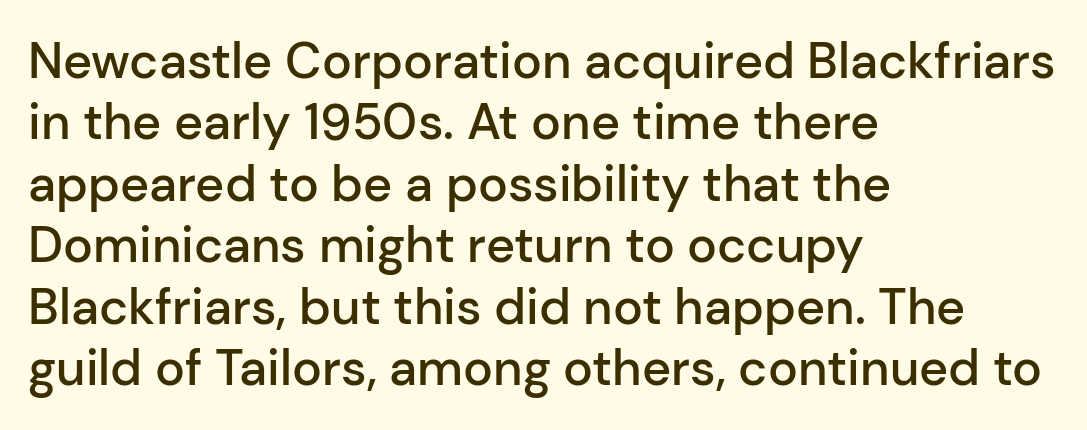
{"serif": "no", "italic": "no", "bold": "semi", "weight": "semibold", "width": "normal", "stroke_contrast": "low", "x_height": "medium", "monospaced": "no", "underline": "no", "align": "left", "line_spacing_ratio": 1.23, "letter_spacing": "normal", "letter_spacing_em": 0.0, "glyph_px": 50}
